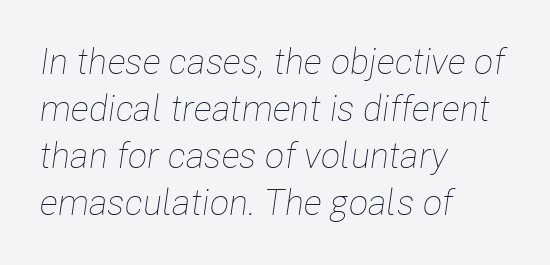
This sample has the flowing, uneven cadence of proportional lettering. These lines stack with their left ends in a neat column. Rows of type keep a routine distance in the vertical direction. Compared with ordinary roman type, these characters are visibly tilted.
